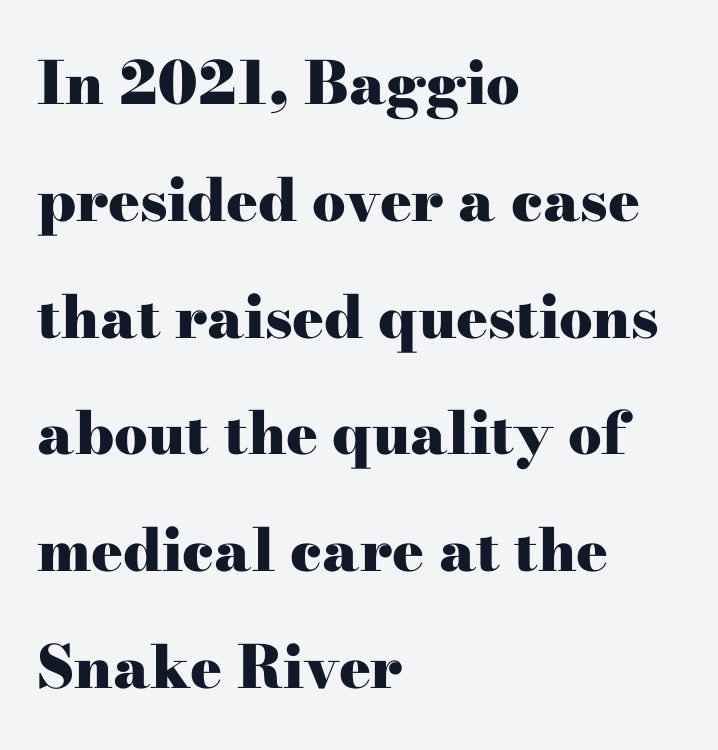
In terms of posture, this sample is upright. The rendering uses a large line-height, opening up the rows. These lines keep a tight, regular rhythm from letter to letter. Each glyph is drawn with heavy, bold strokes.
